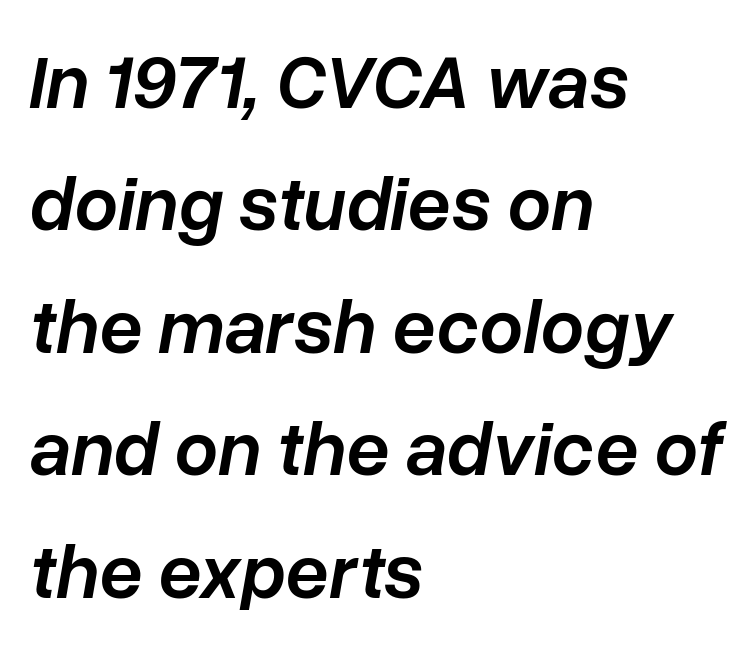
The image shows 77 px semibold type, italic (leaning right); set left-aligned, normal line spacing (1.59x), normal letter spacing, not underlined; low stroke contrast and a medium x-height.
